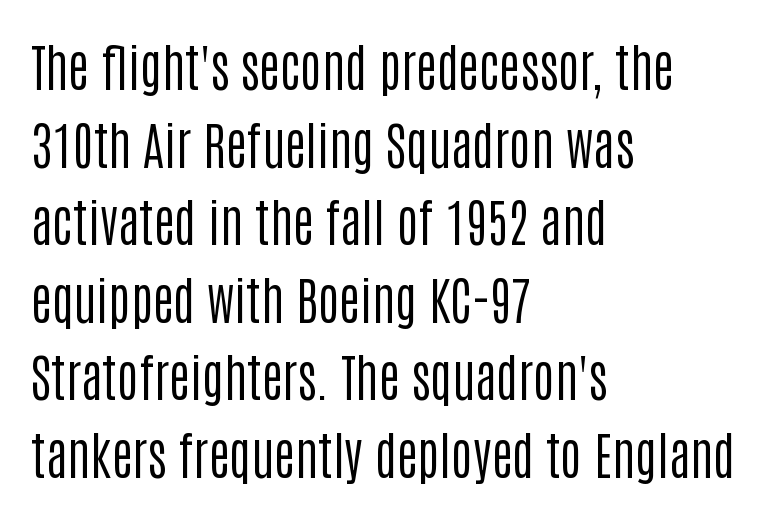
The image shows 51 px regular-weight, condensed sans-serif type, upright; set left-aligned, normal line spacing (1.52x), normal letter spacing, not underlined; low stroke contrast and a large x-height.
